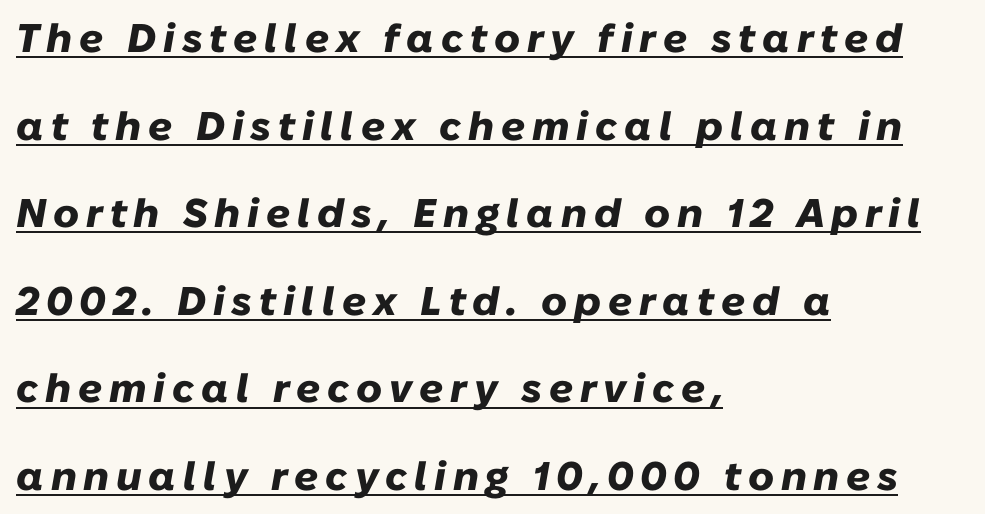
Q: Is the text bold? A: Yes.
Q: Is the text italic (slanted)? A: Yes, it leans right by about 10 degrees.
Q: Is the text underlined? A: Yes.
Q: How is the paragraph aligned? A: Left-aligned.
Q: Is the spacing between lines tight, normal or loose? A: Loose.
Q: Width (condensed, normal, or wide)? A: Normal.
Q: Stroke contrast? A: Low.
Q: x-height? A: Medium.
Q: Monospaced? A: No.
